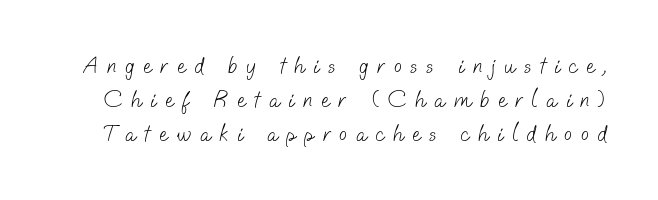
{"bold": "no", "underline": "no", "line_spacing": "normal", "line_spacing_ratio": 1.48, "letter_spacing": "wide", "letter_spacing_em": 0.39, "glyph_px": 23}
